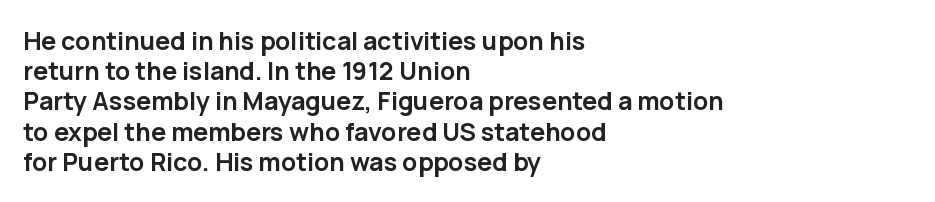
The passage shown is emphatically bold. The space directly below the letters is spotless. Tracking here is standard; glyphs follow each other at the usual distance. Where is the straight margin? On the left.
